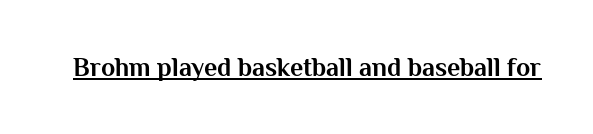
The image shows 26 px bold type, upright; set normal letter spacing, underlined.
